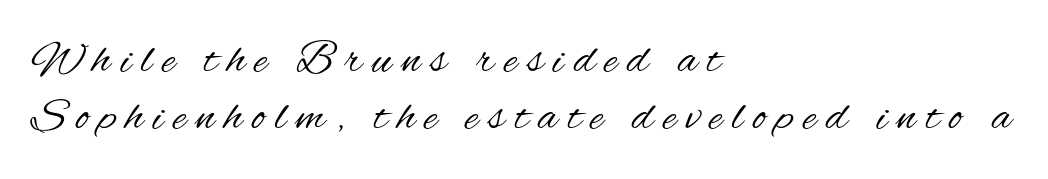
{"serif": "no", "bold": "no", "weight": "regular", "width": "condensed", "stroke_contrast": "medium", "x_height": "small", "monospaced": "no", "underline": "no", "align": "left", "line_spacing": "normal", "line_spacing_ratio": 1.25, "letter_spacing": "wide", "letter_spacing_em": 0.22, "glyph_px": 46}
